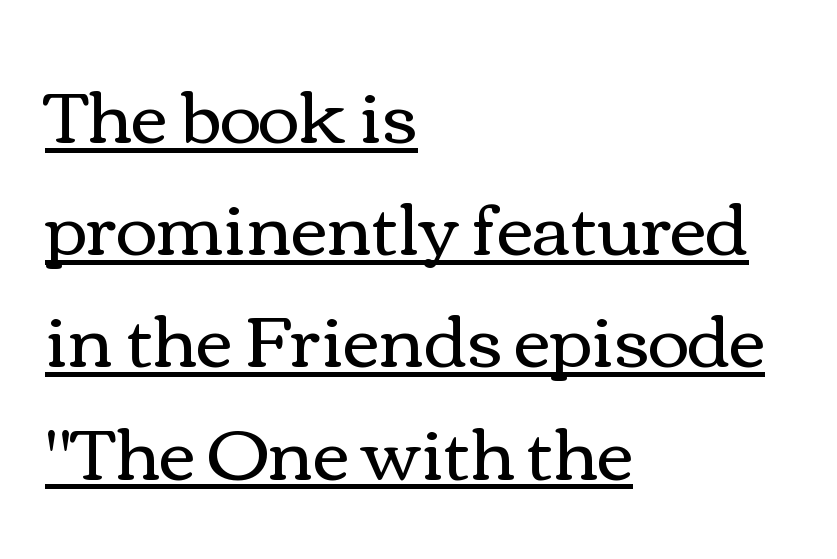
{"italic": "no", "bold": "no", "weight": "regular", "width": "wide", "x_height": "medium", "monospaced": "no", "underline": "yes", "align": "left", "line_spacing": "normal", "line_spacing_ratio": 1.58, "letter_spacing": "normal", "letter_spacing_em": 0.0, "glyph_px": 71}
